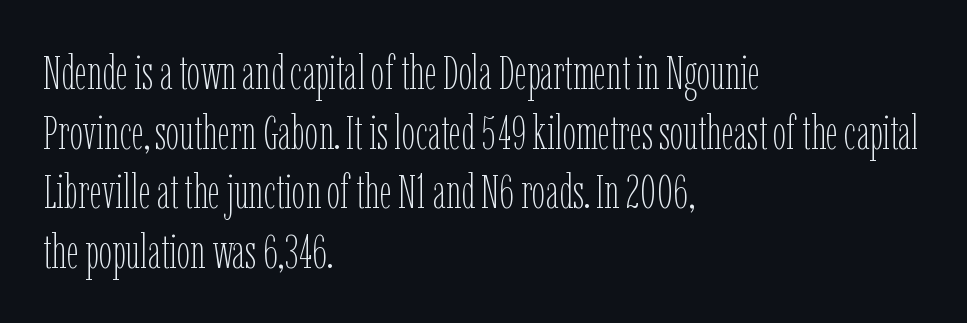
Q: Is the text bold? A: No.
Q: Is the text italic (slanted)? A: No, it is upright.
Q: Is the text underlined? A: No.
Q: How is the paragraph aligned? A: Left-aligned.
Q: Is the spacing between letters normal or unusually wide? A: Normal.
Q: Width (condensed, normal, or wide)? A: Condensed.
Q: Stroke contrast? A: Low.
Q: x-height? A: Medium.
Q: Monospaced? A: No.
